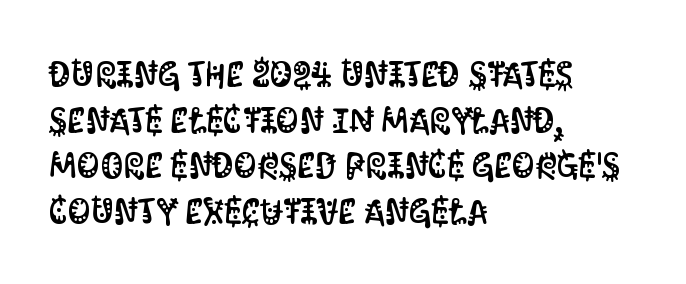
The image shows 36 px condensed sans-serif type, upright; set left-aligned, normal line spacing (1.27x), normal letter spacing, not underlined; medium stroke contrast and a large x-height.
